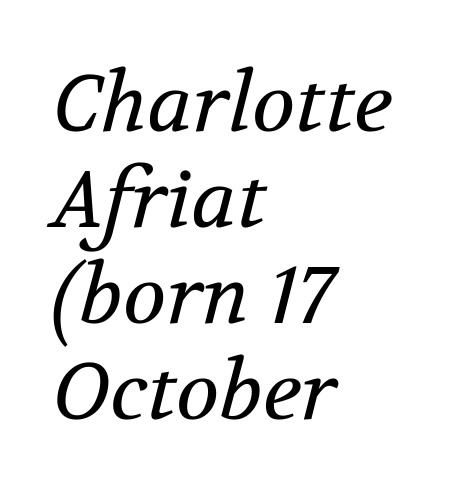
The image shows 80 px regular-weight serif type, italic (leaning right); set left-aligned, line spacing 1.2x, normal letter spacing, not underlined; medium stroke contrast and a medium x-height.
